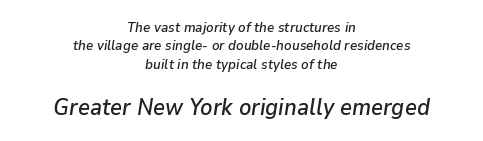
{"italic": "yes", "lean": "right", "slant_degrees": 9, "underline": "no", "align": "center", "line_spacing": "normal", "line_spacing_ratio": 1.32, "letter_spacing": "normal", "letter_spacing_em": 0.0, "larger_block": "second", "size_ratio": 1.64, "glyph_px": 23}
